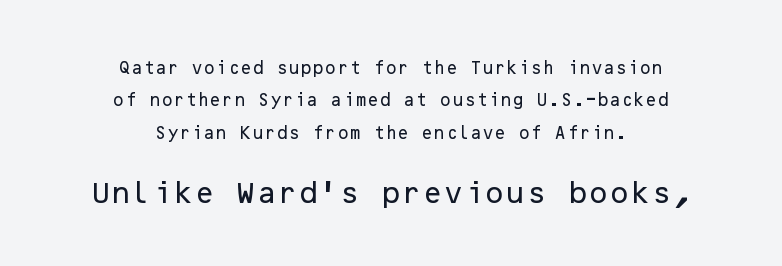
Q: Is the text italic (slanted)? A: No, it is upright.
Q: Is the text underlined? A: No.
Q: How is the paragraph aligned? A: Centered.
Q: Is the spacing between letters normal or unusually wide? A: Normal.
Q: Is the spacing between lines tight, normal or loose? A: Loose.
Q: Which block of text is set in a larger size, the first (top) or the second (bottom)? A: The second (bottom) one.
